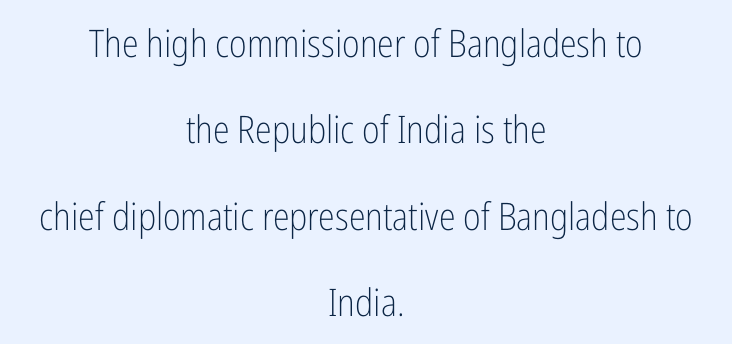
Quick note: not italic, upright. Layout note: lines centered. Students, note that the glyphs here touch the page at normal intervals. What kind of face is this? One without serifs — a sans.
